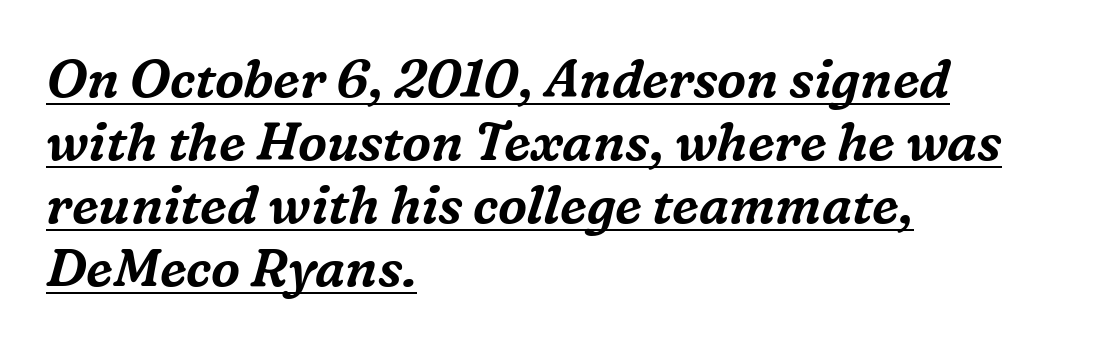
{"serif": "yes", "italic": "yes", "lean": "right", "slant_degrees": 16, "width": "normal", "stroke_contrast": "medium", "x_height": "medium", "monospaced": "no", "underline": "yes", "align": "left", "line_spacing_ratio": 1.21, "letter_spacing": "normal", "letter_spacing_em": 0.0, "glyph_px": 52}
